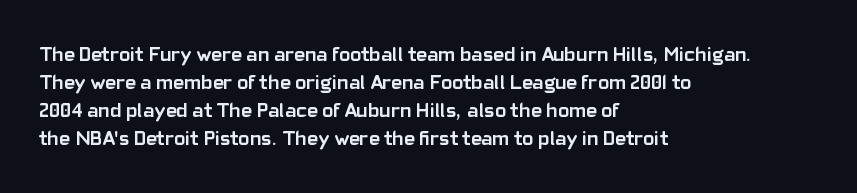
Anything drawn beneath the words? Only blank space. Evenly set lines give the paragraph a standard silhouette. In CSS terms this would be text-align: left. The font's upright variant was chosen for this text. Strokes here are thick enough to call this a true bold.
